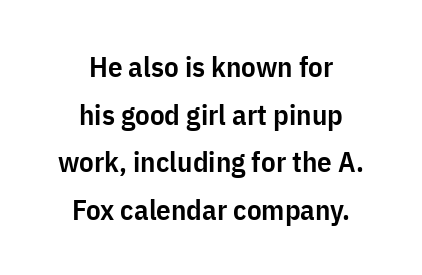
Check the space under the baseline: it is left empty. What kind of face is this? One without serifs — a sans. Posture: upright roman. The leading is moderate, giving the passage an even texture.
